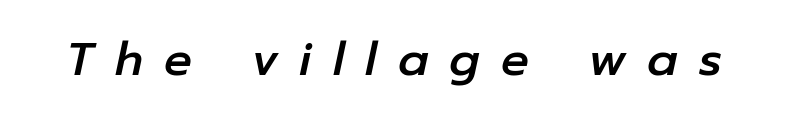
{"italic": "yes", "lean": "right", "slant_degrees": 12, "width": "normal", "stroke_contrast": "low", "x_height": "medium", "monospaced": "no", "underline": "no", "letter_spacing": "wide", "letter_spacing_em": 0.46, "glyph_px": 46}
